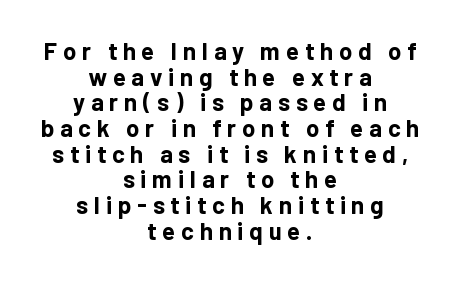
{"italic": "no", "bold": "yes", "underline": "no", "align": "center", "line_spacing": "tight", "line_spacing_ratio": 1.07, "letter_spacing": "wide", "letter_spacing_em": 0.24, "glyph_px": 24}
